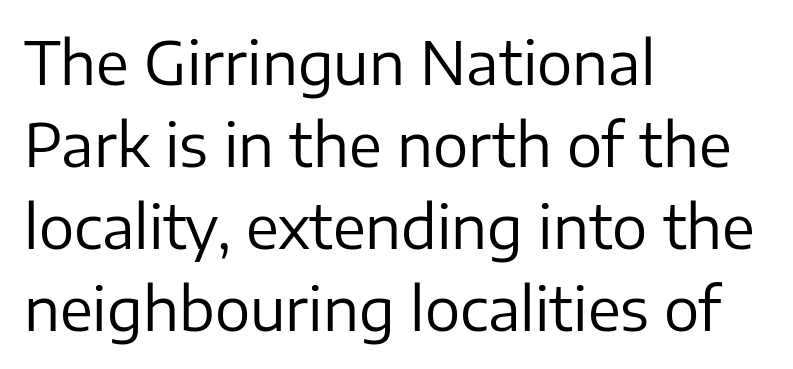
{"serif": "no", "italic": "no", "bold": "no", "weight": "regular", "width": "normal", "stroke_contrast": "low", "x_height": "medium", "monospaced": "no", "underline": "no", "align": "left", "line_spacing": "normal", "line_spacing_ratio": 1.39, "letter_spacing": "normal", "letter_spacing_em": 0.0, "glyph_px": 59}
